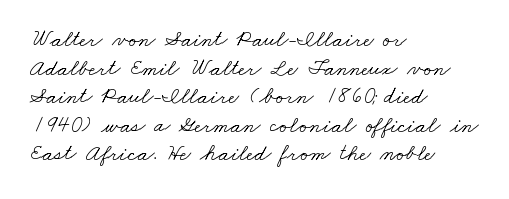
Q: Is the text bold? A: No.
Q: Is the text underlined? A: No.
Q: How is the paragraph aligned? A: Left-aligned.
Q: Is the spacing between letters normal or unusually wide? A: Normal.
